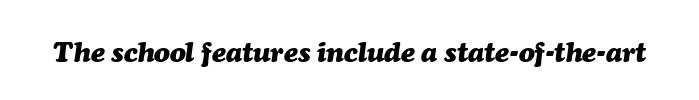
The image shows 29 px heavy type, italic (leaning right); set normal letter spacing, not underlined; medium stroke contrast and a medium x-height.
